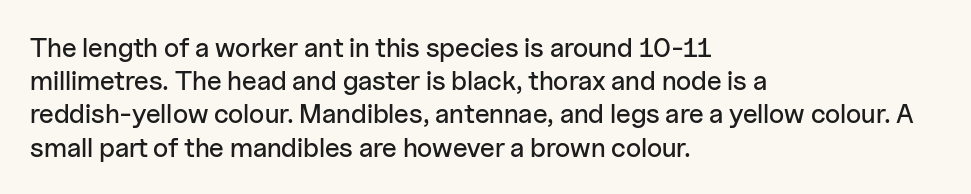
Every row of glyphs begins at an identical x-position on the left. These lines were composed using upright roman letters. Standard letterfit; no display-style spreading of the glyphs. The glyphs are unaccompanied by any horizontal stroke below them.
